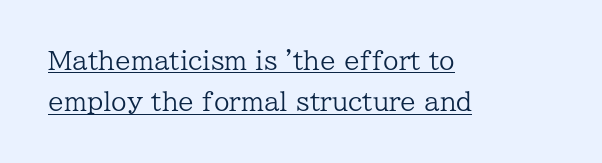
No letter is thick-stroked: the sample isn't bold. Vertically, the passage feels balanced, rows spaced as you'd expect. Nothing unusual about the tracking: characters are spaced as the font intends. Notice how the stems are strictly vertical — no italics here. Students, observe the line beneath the letters — that is underlining.
